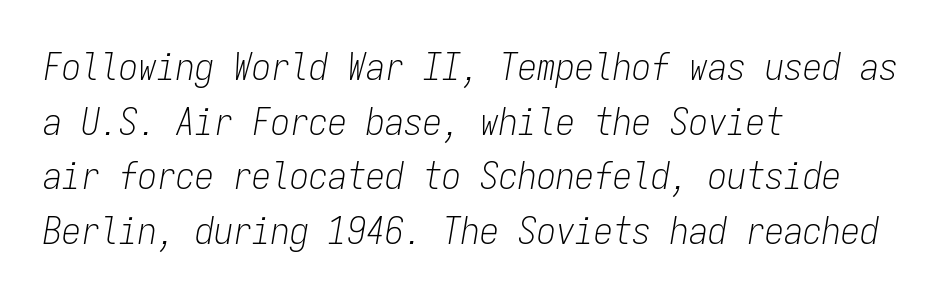
The image shows 38 px light, condensed type, italic (leaning right), monospaced; set left-aligned, normal line spacing (1.44x), normal letter spacing, not underlined; low stroke contrast and a medium x-height.
